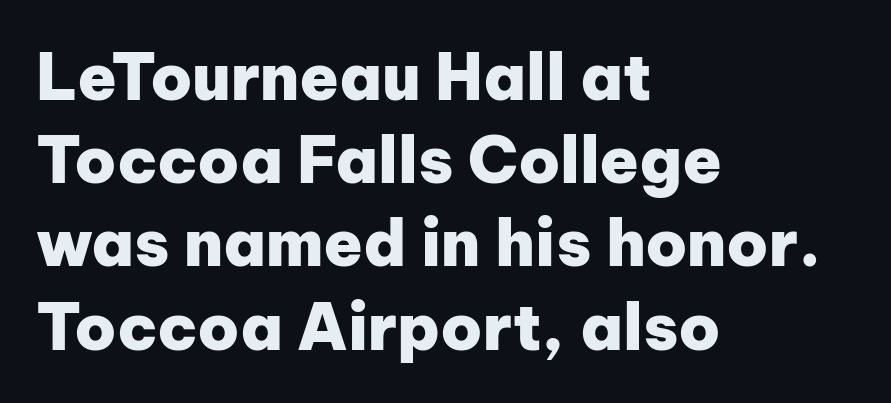
Q: Is the text bold? A: Yes.
Q: Is the text italic (slanted)? A: No, it is upright.
Q: Is the typeface a serif or a sans-serif typeface? A: Sans-serif.
Q: Is the text underlined? A: No.
Q: How is the paragraph aligned? A: Left-aligned.
Q: Is the spacing between letters normal or unusually wide? A: Normal.
Q: Is the spacing between lines tight, normal or loose? A: Normal.
Q: Width (condensed, normal, or wide)? A: Normal.
Q: Stroke contrast? A: Low.
Q: x-height? A: Medium.
Q: Monospaced? A: No.
